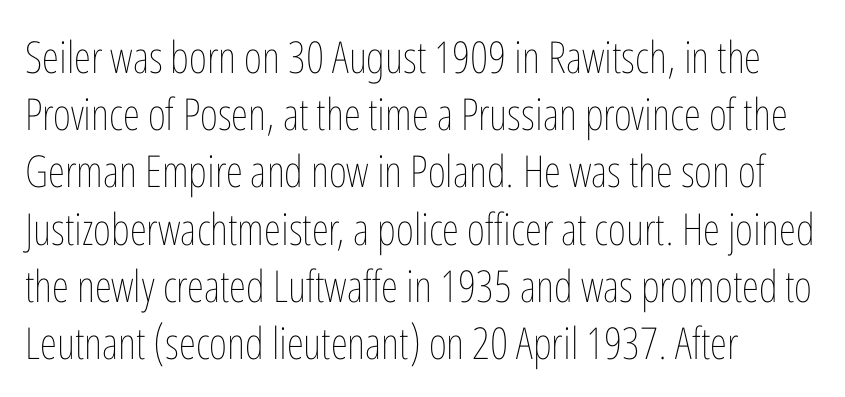
These glyphs show unthickened strokes, regular width or finer. Letters rest on an invisible, unmarked baseline. Line beginnings align vertically; line endings do not. Evenly set lines give the paragraph a standard silhouette.
